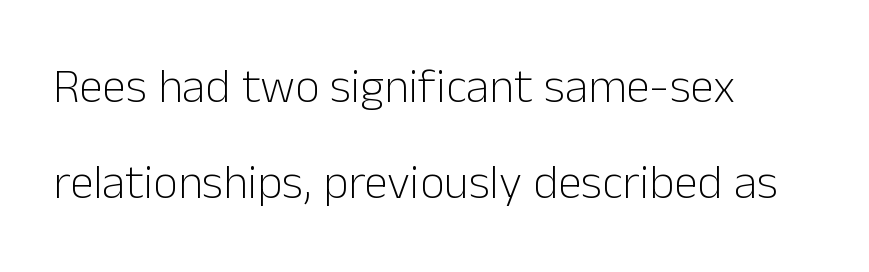
Q: Is the text bold? A: No.
Q: Is the text italic (slanted)? A: No, it is upright.
Q: Is the typeface a serif or a sans-serif typeface? A: Sans-serif.
Q: Is the text underlined? A: No.
Q: How is the paragraph aligned? A: Left-aligned.
Q: Is the spacing between letters normal or unusually wide? A: Normal.
Q: Is the spacing between lines tight, normal or loose? A: Loose.
Q: Width (condensed, normal, or wide)? A: Normal.
Q: Stroke contrast? A: Low.
Q: x-height? A: Medium.
Q: Monospaced? A: No.
